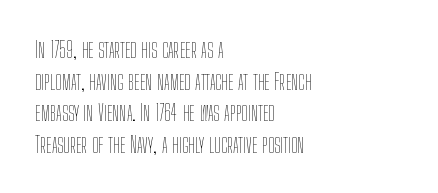
The strokes are not fattened; the text isn't bold. Beneath every word, the page is bare. Every row of glyphs begins at an identical x-position on the left. In terms of posture, this sample is upright.
